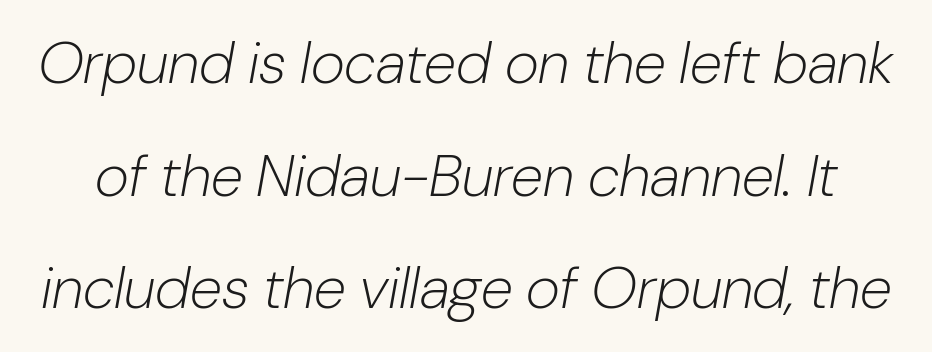
Compared with ordinary roman type, these characters are visibly tilted. Character widths vary here, with narrow letters taking less room than wide ones. This reads as an unemphasized weight, regular at the heaviest. The foot of each line stays bare and open.
